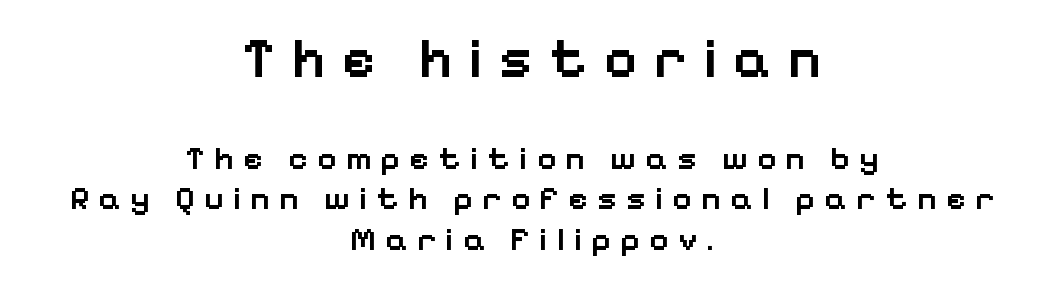
The image shows 57 px semibold sans-serif type, upright; set centered, line spacing 1.22x, unusually wide letter spacing (+0.28 em), not underlined; the first (top) block is 1.73x larger; low stroke contrast and a medium x-height.
